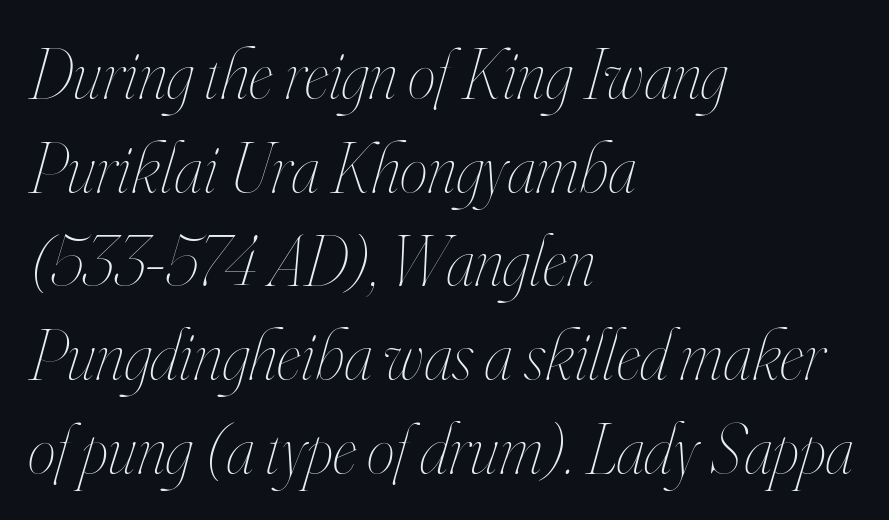
Unmarked baselines from the first word to the last. Varying glyph widths throughout — classic text-font behaviour. The typesetting does not lean heavy: it is not bold. Compared with typical paragraphs, the rows here are spaced about the same.
